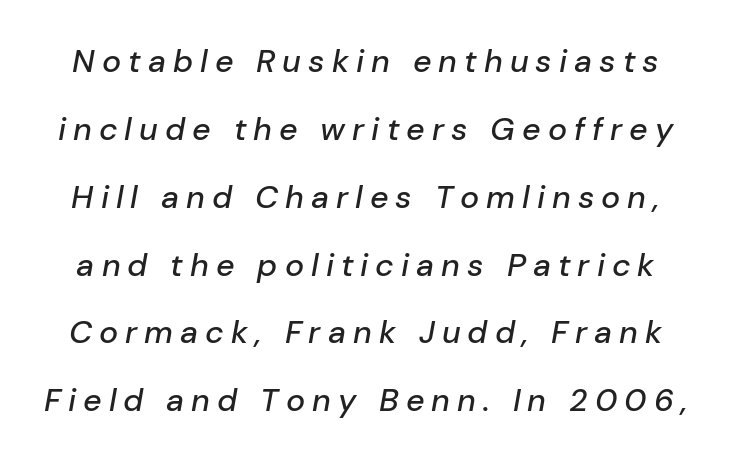
The image shows 32 px text type, italic (leaning right); set loose line spacing (2.12x), unusually wide letter spacing (+0.22 em), not underlined; low stroke contrast and a medium x-height.
